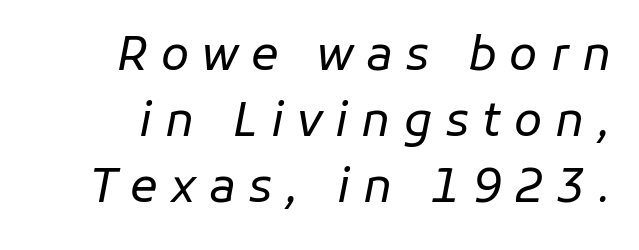
The image shows 46 px regular-weight type, italic (leaning right); set right-aligned, normal line spacing (1.44x), unusually wide letter spacing (+0.29 em), not underlined; low stroke contrast and a medium x-height.
